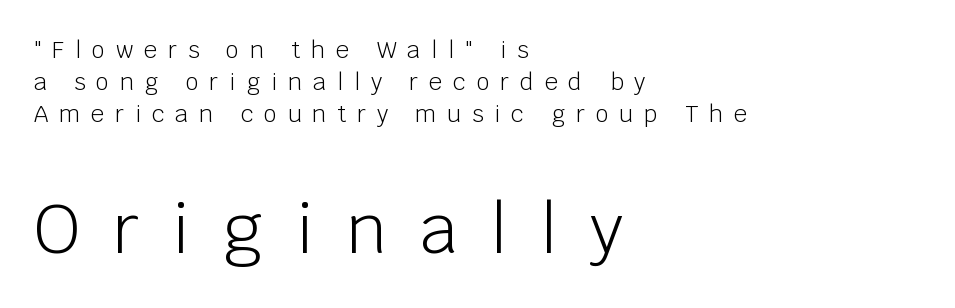
The letters are spread apart with noticeably loose tracking. Compared with a typical body face, this is equally light or lighter still. Letterform terminals end flat and unadorned throughout the passage. Every stem runs plumb, perpendicular to the baseline.
